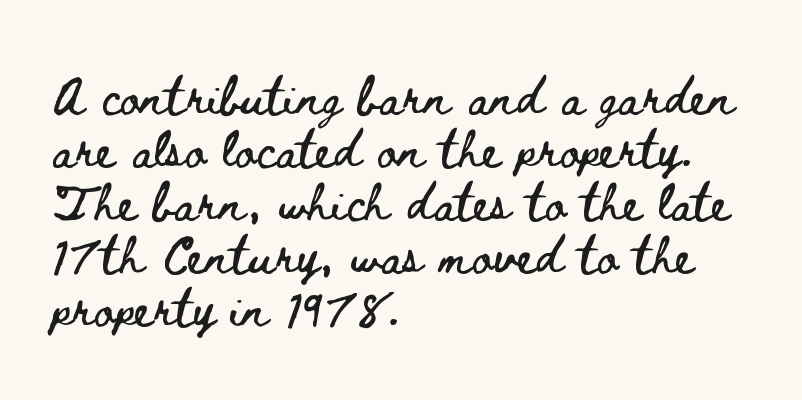
Q: Is the text underlined? A: No.
Q: How is the paragraph aligned? A: Left-aligned.
Q: Is the spacing between letters normal or unusually wide? A: Normal.
Q: Is the spacing between lines tight, normal or loose? A: Normal.
Q: Width (condensed, normal, or wide)? A: Wide.
Q: Stroke contrast? A: Low.
Q: x-height? A: Small.
Q: Monospaced? A: No.
